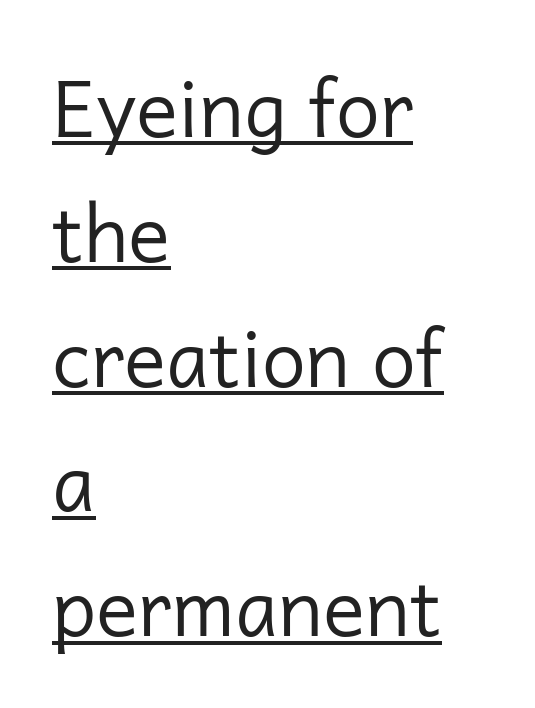
Q: Is the text bold? A: No.
Q: Is the text italic (slanted)? A: No, it is upright.
Q: Is the typeface a serif or a sans-serif typeface? A: Sans-serif.
Q: Is the text underlined? A: Yes.
Q: How is the paragraph aligned? A: Left-aligned.
Q: Is the spacing between letters normal or unusually wide? A: Normal.
Q: Is the spacing between lines tight, normal or loose? A: Normal.
Q: Width (condensed, normal, or wide)? A: Normal.
Q: Stroke contrast? A: Low.
Q: x-height? A: Medium.
Q: Monospaced? A: No.
